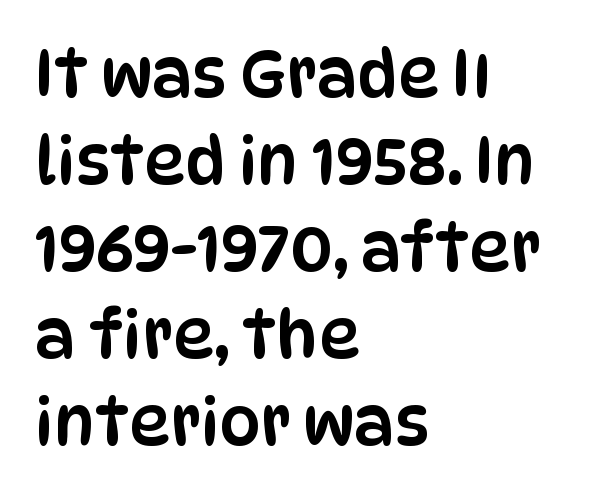
Q: Is the text italic (slanted)? A: No, it is upright.
Q: Is the typeface a serif or a sans-serif typeface? A: Sans-serif.
Q: Is the text underlined? A: No.
Q: How is the paragraph aligned? A: Left-aligned.
Q: Is the spacing between letters normal or unusually wide? A: Normal.
Q: Is the spacing between lines tight, normal or loose? A: Normal.
Q: Width (condensed, normal, or wide)? A: Condensed.
Q: Stroke contrast? A: Low.
Q: x-height? A: Large.
Q: Monospaced? A: No.
